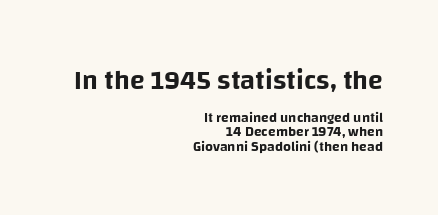
The image shows 27 px text type, upright; set right-aligned, tight line spacing (1.02x), normal letter spacing, not underlined; the first (top) block is 1.93x larger.
